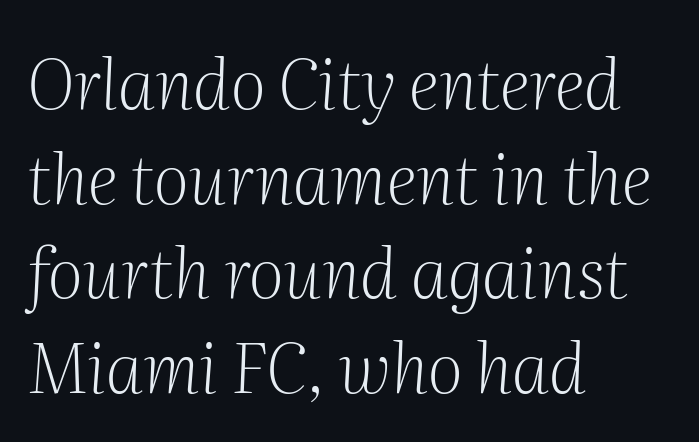
{"serif": "yes", "italic": "yes", "lean": "right", "slant_degrees": 2, "bold": "no", "weight": "light", "width": "normal", "stroke_contrast": "medium", "x_height": "medium", "monospaced": "no", "underline": "no", "align": "left", "line_spacing": "normal", "line_spacing_ratio": 1.37, "letter_spacing": "normal", "letter_spacing_em": 0.0, "glyph_px": 69}
